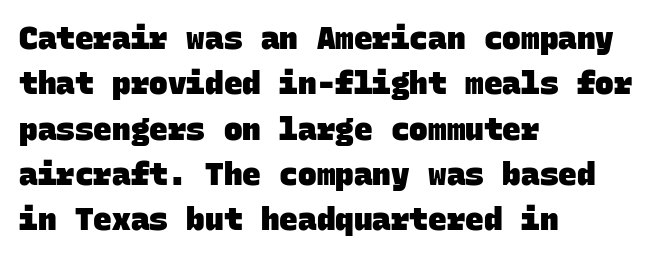
{"serif": "no", "bold": "yes", "weight": "heavy", "width": "normal", "stroke_contrast": "low", "x_height": "large", "monospaced": "yes", "underline": "no", "align": "left", "line_spacing": "normal", "line_spacing_ratio": 1.46, "letter_spacing": "normal", "letter_spacing_em": 0.0, "glyph_px": 31}
